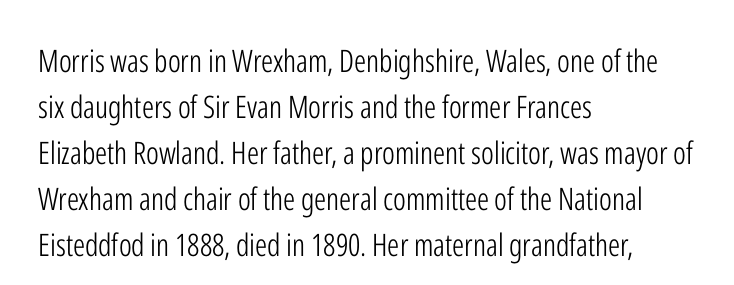
How are the letters spaced? Ordinarily, with no added tracking. The rendering shows plain stroke endings on the letterforms — a sans-serif design. The lettering holds an erect, upright posture throughout. A typesetter would call this proportional, since set widths differ per character. The space beneath each line is pristine and unruled. Honestly, the row spacing looks completely unremarkable.
